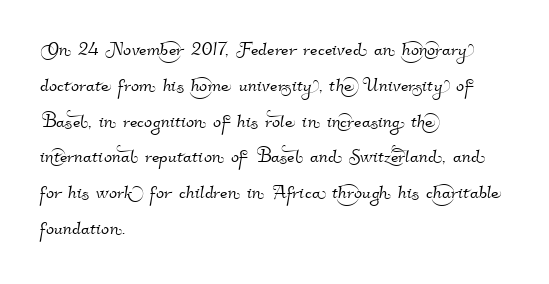
Check the space under the baseline: it is left empty. Successive baselines arrive at the customary interval. No extra tracking has been applied to these lines. The paragraph has a hard left edge and a soft right edge.
